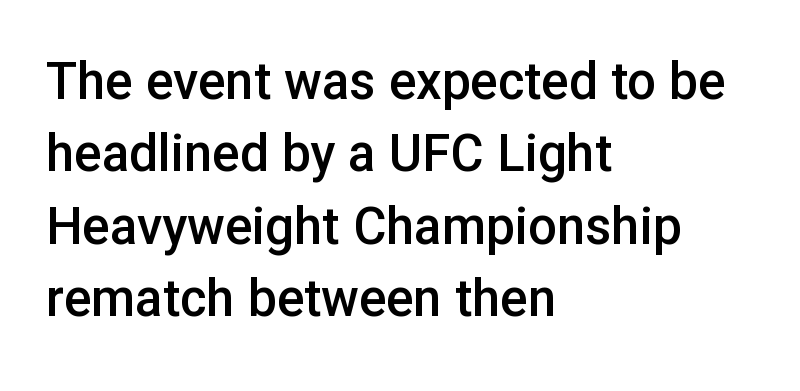
The image shows 51 px semibold sans-serif type, upright; set left-aligned, normal line spacing (1.42x), normal letter spacing, not underlined; low stroke contrast and a medium x-height.
